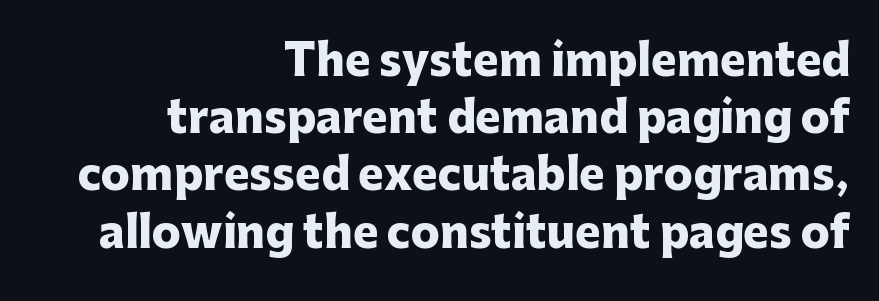
Interline gaps are of average width in this sample. Beneath every word, the page is bare. Proportional: the letters do not fall into vertical columns. The letters are bold, with thick, heavy strokes. Horizontally, the lines are justified to the trailing edge only. Look at the bottom of the vertical strokes: they stop flat, with no serifs.
